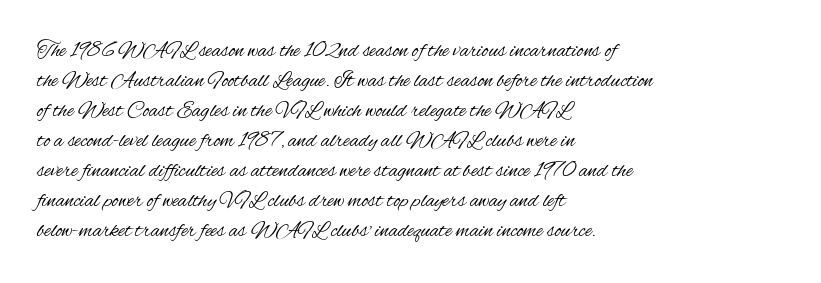
Q: Is the text bold? A: No.
Q: Is the text italic (slanted)? A: Yes.
Q: Is the text underlined? A: No.
Q: How is the paragraph aligned? A: Left-aligned.
Q: Is the spacing between letters normal or unusually wide? A: Normal.
Q: Is the spacing between lines tight, normal or loose? A: Normal.
